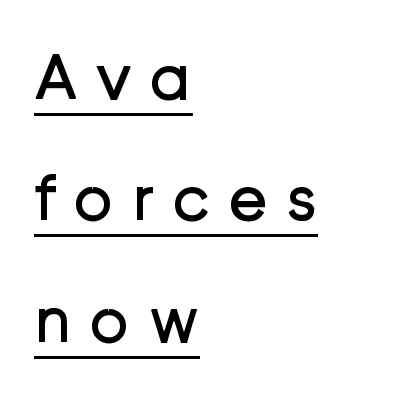
Q: Is the text bold? A: No.
Q: Is the text italic (slanted)? A: No, it is upright.
Q: Is the typeface a serif or a sans-serif typeface? A: Sans-serif.
Q: Is the text underlined? A: Yes.
Q: How is the paragraph aligned? A: Left-aligned.
Q: Is the spacing between letters normal or unusually wide? A: Unusually wide.
Q: Width (condensed, normal, or wide)? A: Normal.
Q: Stroke contrast? A: Low.
Q: x-height? A: Medium.
Q: Monospaced? A: No.
